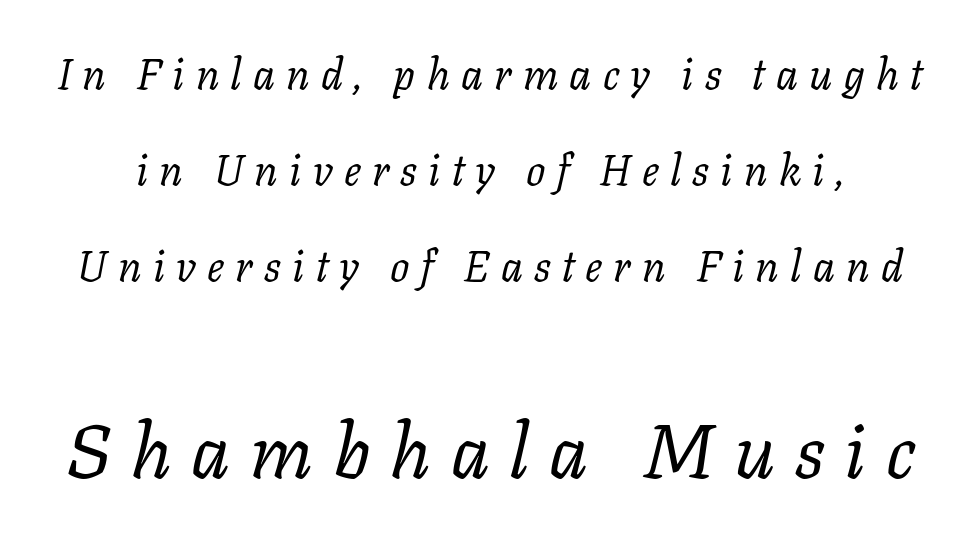
Q: Is the text bold? A: No.
Q: Is the text italic (slanted)? A: Yes, it leans right by about 11 degrees.
Q: Is the typeface a serif or a sans-serif typeface? A: Serif.
Q: Is the text underlined? A: No.
Q: Is the spacing between letters normal or unusually wide? A: Unusually wide.
Q: Is the spacing between lines tight, normal or loose? A: Loose.
Q: Which block of text is set in a larger size, the first (top) or the second (bottom)? A: The second (bottom) one.
Q: Width (condensed, normal, or wide)? A: Normal.
Q: Stroke contrast? A: Low.
Q: x-height? A: Medium.
Q: Monospaced? A: No.
